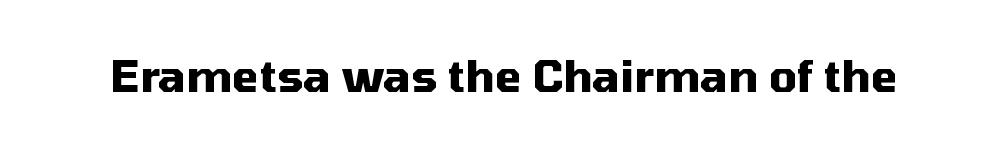
Q: Is the text bold? A: Yes.
Q: Is the text italic (slanted)? A: No, it is upright.
Q: Is the typeface a serif or a sans-serif typeface? A: Sans-serif.
Q: Is the text underlined? A: No.
Q: Is the spacing between letters normal or unusually wide? A: Normal.
Q: Width (condensed, normal, or wide)? A: Normal.
Q: Stroke contrast? A: Medium.
Q: x-height? A: Medium.
Q: Monospaced? A: No.
